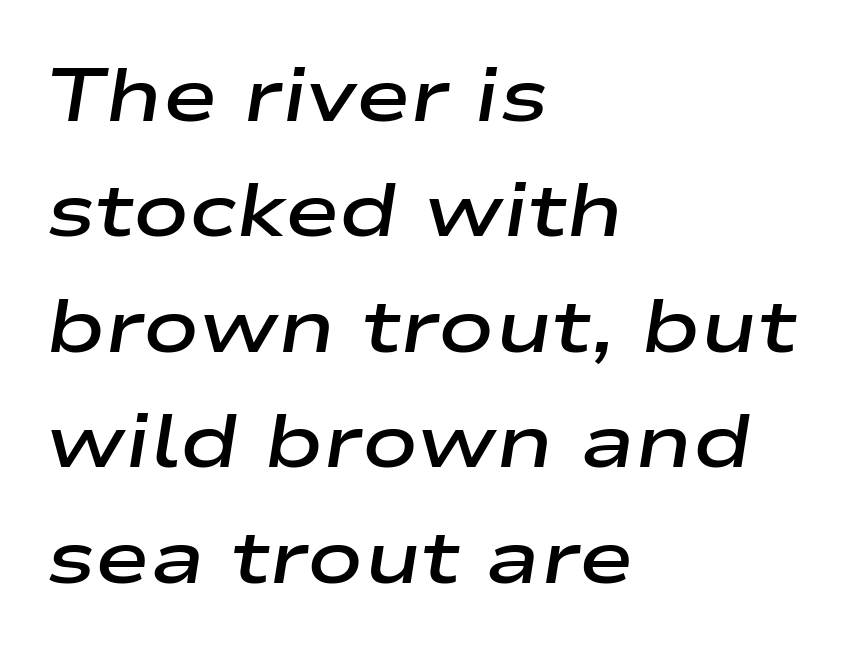
{"italic": "yes", "lean": "right", "slant_degrees": 9, "bold": "semi", "weight": "semibold", "width": "wide", "stroke_contrast": "low", "x_height": "medium", "monospaced": "no", "underline": "no", "align": "left", "line_spacing": "normal", "line_spacing_ratio": 1.56, "letter_spacing": "normal", "letter_spacing_em": 0.0, "glyph_px": 74}
